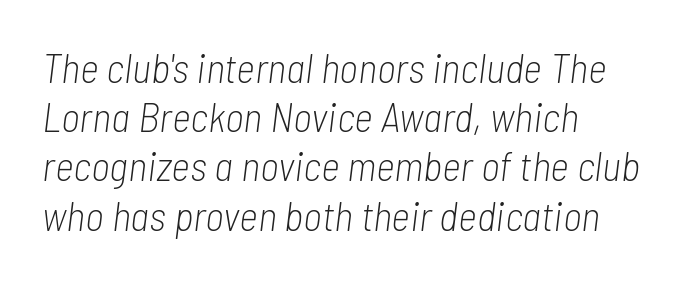
Look at the tracking — it's just the regular setting, nothing added. Nobody drew a line under any word here. Stroke mass is kept to a normal reading level or below. A typesetter would call this proportional, since set widths differ per character. Left-aligned paragraph, ragged on the right.
